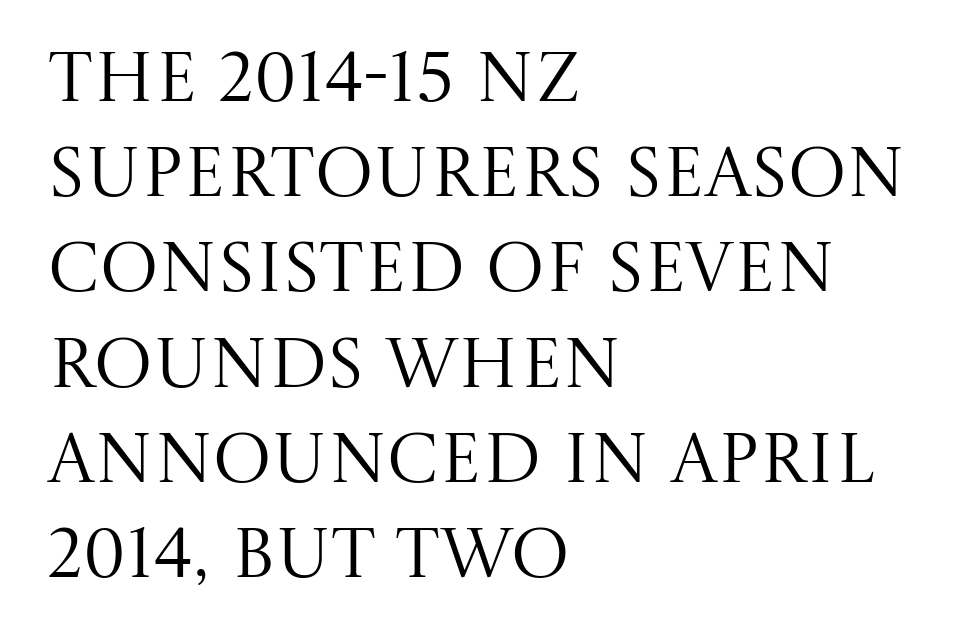
Spacing verdict: proportional, widths tailored to each character. No extra ink here — the face is not bold. These lines sit exactly where default settings would place them. A typesetter would call this zero additional tracking. The type family on display is of the serif kind. The passage shown is not underscored anywhere.
